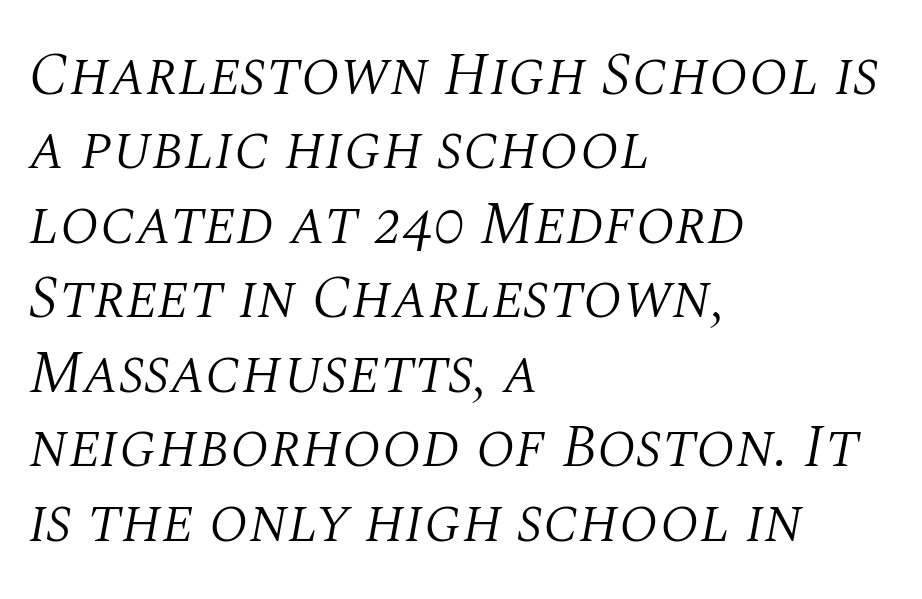
Compared with typical body copy, the letter spacing here is the same. If you drew a ruler down the left edge, every line would touch it. Each row of text sits above clean, open space. Unlike a clean sans, this face finishes its strokes with serifs. The weight tops out at a normal text grade.
